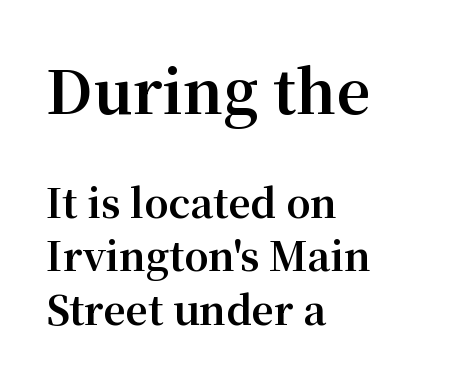
A classic flush-left, rag-right setting is used for this passage. Underline: absent. The passage shown is typeset with a serif family. This block has exactly the height ordinary leading produces. Set as a true bold cut, around the 700 mark.
